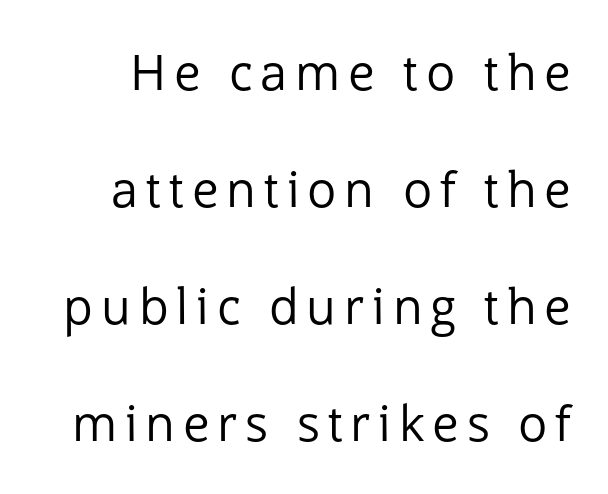
{"serif": "no", "italic": "no", "bold": "no", "weight": "regular", "width": "normal", "stroke_contrast": "low", "x_height": "medium", "monospaced": "no", "underline": "no", "line_spacing": "loose", "line_spacing_ratio": 2.39, "glyph_px": 49}
